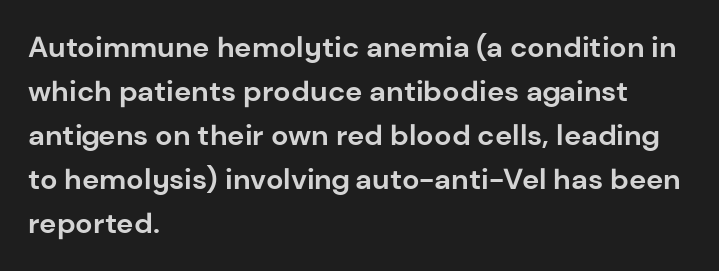
Reading down the column, the eye jumps a familiar distance to each next line. Each letter keeps its own natural width here, so spacing adapts to shape. Leftover space on each line is placed entirely after the last word. You could call the tracking neutral — neither tight nor loose. Check where the strokes stop: nothing finishes them off — pure sans.
